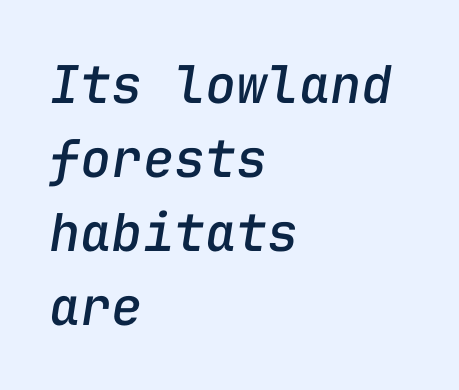
{"italic": "yes", "lean": "right", "slant_degrees": 9, "width": "normal", "stroke_contrast": "low", "x_height": "medium", "monospaced": "yes", "underline": "no", "align": "left", "line_spacing": "normal", "line_spacing_ratio": 1.42, "letter_spacing": "normal", "letter_spacing_em": 0.0, "glyph_px": 52}
